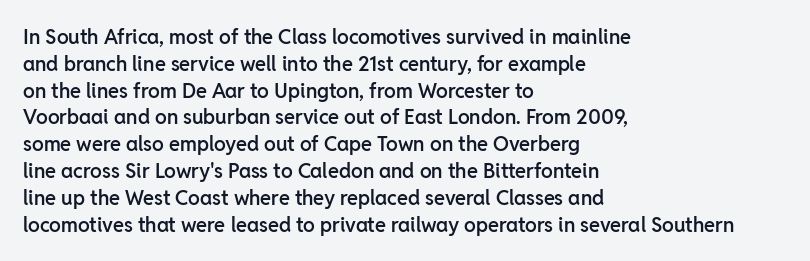
{"italic": "no", "bold": "semi", "underline": "no", "align": "left", "line_spacing": "normal", "line_spacing_ratio": 1.34, "letter_spacing": "normal", "letter_spacing_em": 0.0, "glyph_px": 20}
